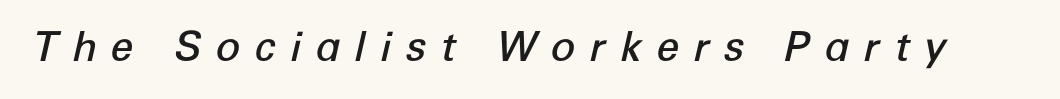
Q: Is the text bold? A: Semi-bold.
Q: Is the text italic (slanted)? A: Yes, it leans right by about 12 degrees.
Q: Is the text underlined? A: No.
Q: Is the spacing between letters normal or unusually wide? A: Unusually wide.
Q: Width (condensed, normal, or wide)? A: Normal.
Q: Stroke contrast? A: Low.
Q: x-height? A: Medium.
Q: Monospaced? A: No.
